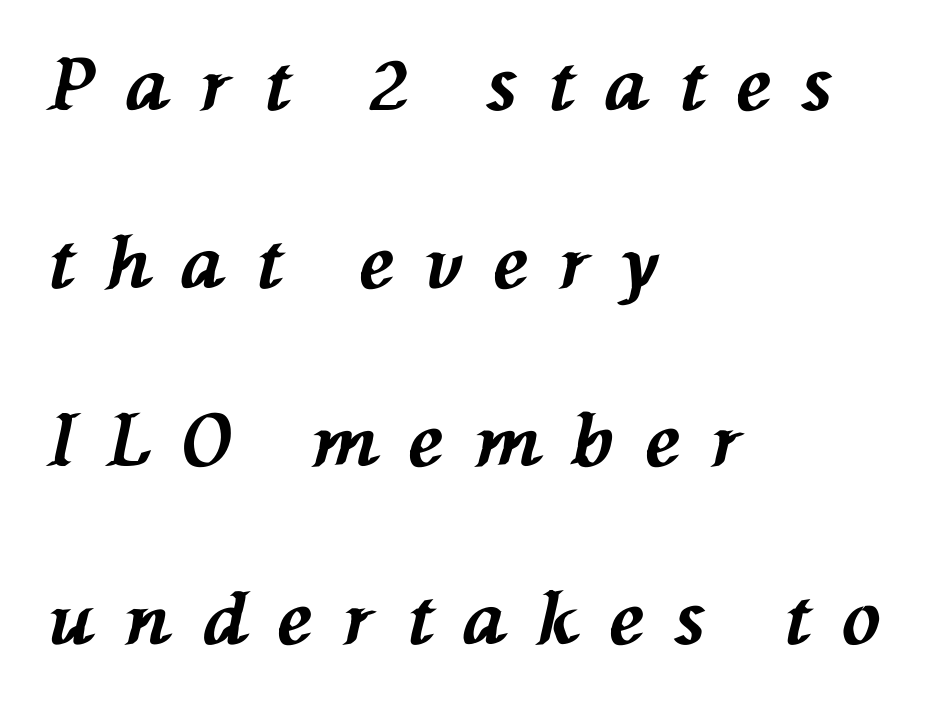
{"italic": "yes", "lean": "left", "slant_degrees": 76, "bold": "yes", "weight": "bold", "width": "normal", "stroke_contrast": "medium", "x_height": "medium", "monospaced": "no", "underline": "no", "align": "left", "line_spacing": "loose", "line_spacing_ratio": 2.47, "letter_spacing": "wide", "letter_spacing_em": 0.44, "glyph_px": 72}
